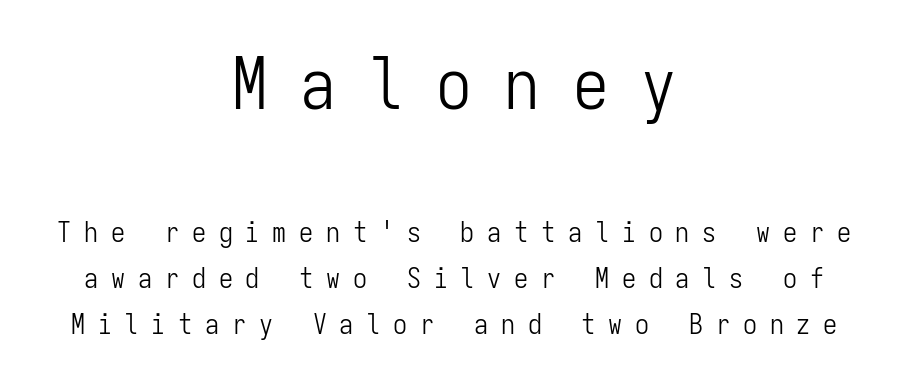
Q: Is the text bold? A: No.
Q: Is the text italic (slanted)? A: No, it is upright.
Q: Is the typeface a serif or a sans-serif typeface? A: Sans-serif.
Q: Is the text underlined? A: No.
Q: How is the paragraph aligned? A: Centered.
Q: Is the spacing between letters normal or unusually wide? A: Unusually wide.
Q: Is the spacing between lines tight, normal or loose? A: Normal.
Q: Which block of text is set in a larger size, the first (top) or the second (bottom)? A: The first (top) one.
Q: Width (condensed, normal, or wide)? A: Condensed.
Q: Stroke contrast? A: Low.
Q: x-height? A: Medium.
Q: Monospaced? A: Yes.
